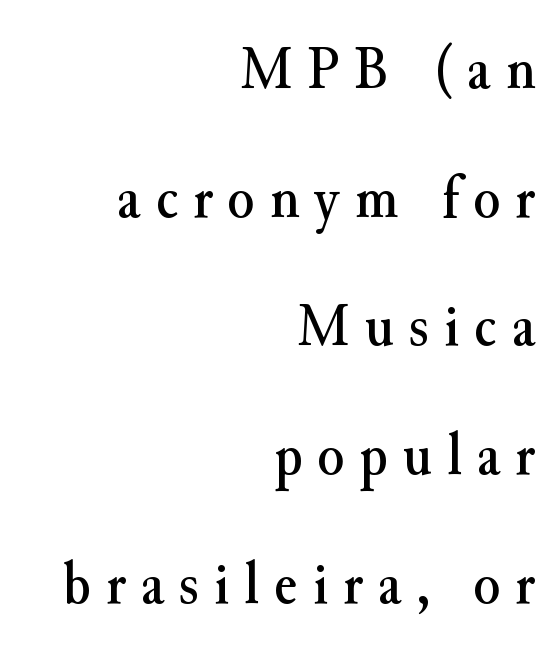
{"serif": "yes", "italic": "no", "width": "normal", "stroke_contrast": "medium", "x_height": "small", "monospaced": "no", "underline": "no", "align": "right", "line_spacing": "loose", "line_spacing_ratio": 2.11, "letter_spacing": "wide", "letter_spacing_em": 0.25, "glyph_px": 61}
